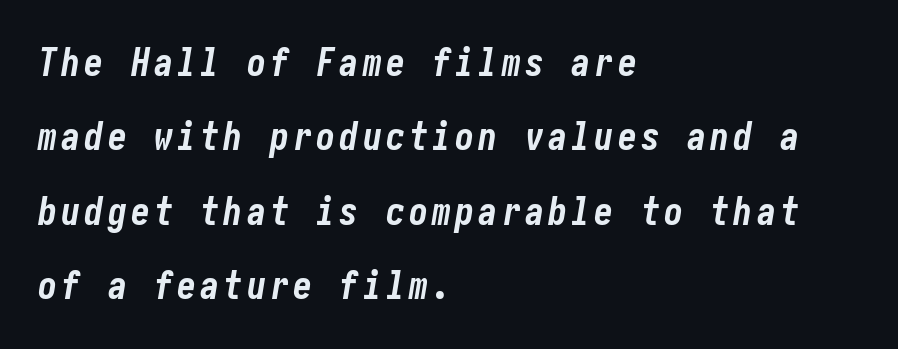
Q: Is the text bold? A: Yes.
Q: Is the text italic (slanted)? A: Yes, it leans right by about 10 degrees.
Q: Is the text underlined? A: No.
Q: How is the paragraph aligned? A: Left-aligned.
Q: Is the spacing between lines tight, normal or loose? A: Loose.
Q: Width (condensed, normal, or wide)? A: Condensed.
Q: Stroke contrast? A: Low.
Q: x-height? A: Medium.
